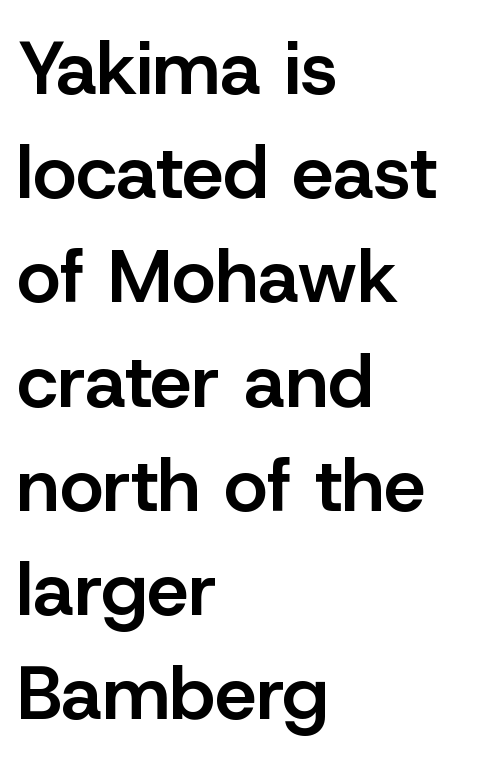
Is this a sans? Yes — the strokes have no serifs. This is roman type, the default non-slanted kind. Does the weight exceed regular? Yes, but only to semibold. A classic flush-left, rag-right setting is used for this passage.
